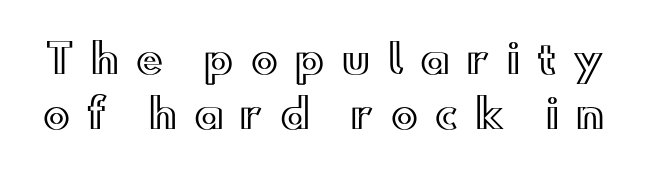
{"italic": "no", "width": "wide", "x_height": "small", "monospaced": "no", "underline": "no", "line_spacing": "normal", "line_spacing_ratio": 1.38, "letter_spacing": "wide", "letter_spacing_em": 0.43, "glyph_px": 40}
